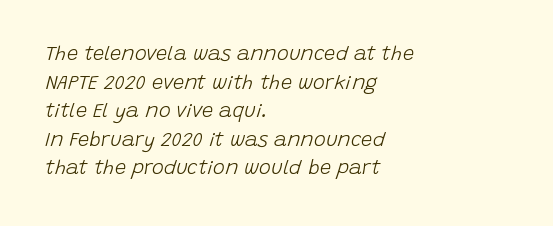
The image shows 20 px text type, italic (leaning right); set left-aligned, normal line spacing (1.43x), normal letter spacing, not underlined.
